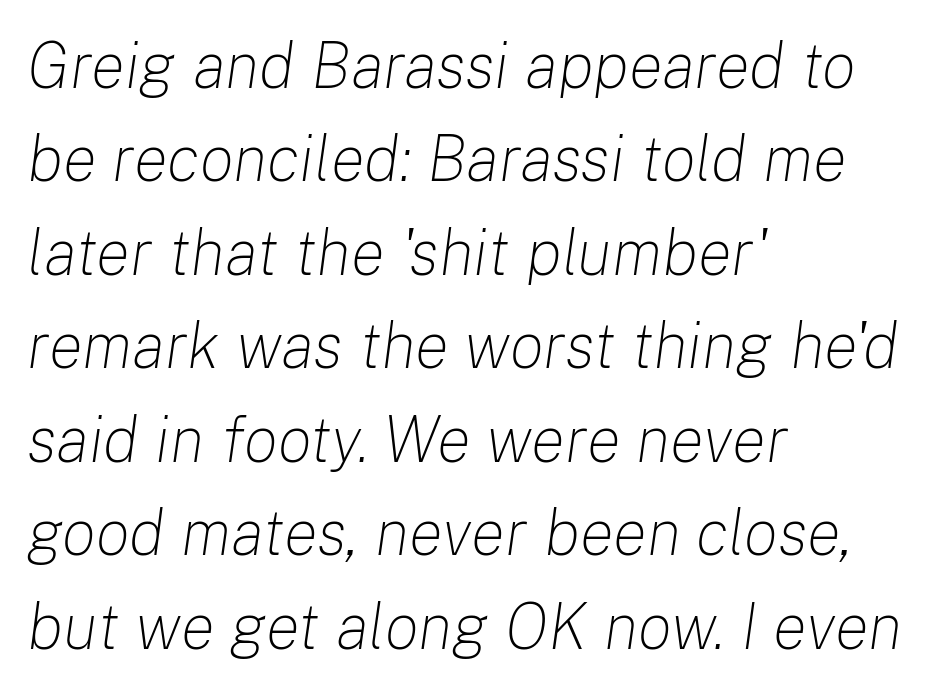
Default kerning and tracking; the words read as compact shapes. The lettering tilts uniformly, giving the passage an italic look. The gap between lines stays unmarked. Casual observation: everything's shoved over to the left.
